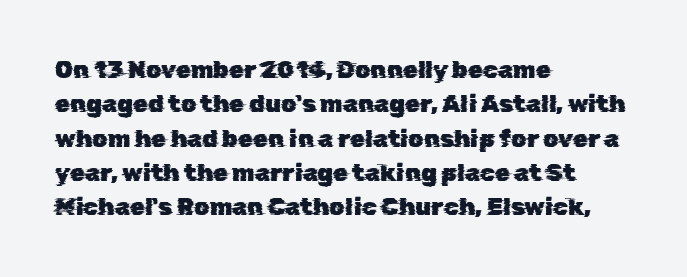
Every row of glyphs begins at an identical x-position on the left. The face used here is rendered with its standard letterfit. Leading matches the norm, producing a regular column. Plain, unruled lines of type.
